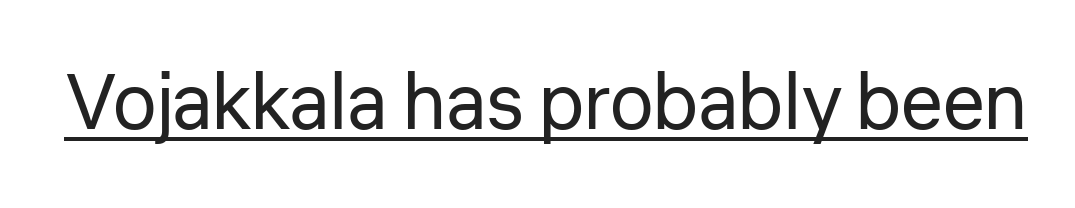
{"serif": "no", "italic": "no", "bold": "no", "weight": "regular", "width": "normal", "stroke_contrast": "low", "x_height": "medium", "monospaced": "no", "underline": "yes", "letter_spacing": "normal", "letter_spacing_em": 0.0, "glyph_px": 78}
